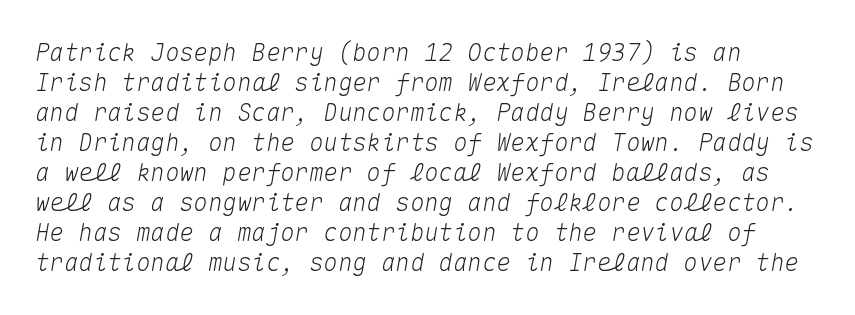
{"italic": "yes", "lean": "right", "slant_degrees": 10, "underline": "no", "line_spacing": "normal", "line_spacing_ratio": 1.25, "letter_spacing": "normal", "letter_spacing_em": 0.0, "glyph_px": 24}
